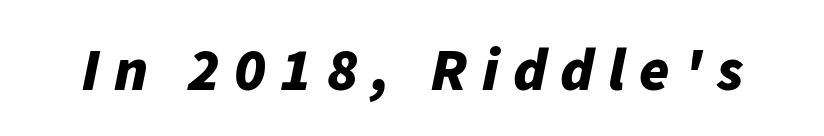
Q: Is the text bold? A: Yes.
Q: Is the text italic (slanted)? A: Yes, it leans right by about 11 degrees.
Q: Is the text underlined? A: No.
Q: Is the spacing between letters normal or unusually wide? A: Unusually wide.
Q: Width (condensed, normal, or wide)? A: Normal.
Q: Stroke contrast? A: Low.
Q: x-height? A: Medium.
Q: Monospaced? A: No.
